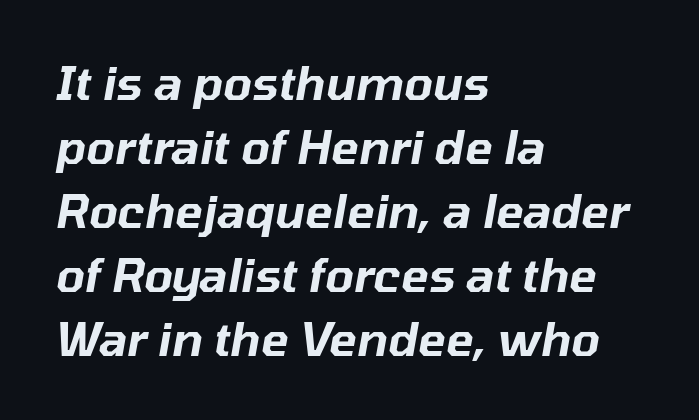
The image shows 46 px text type, italic (leaning right); set left-aligned, normal line spacing (1.39x), normal letter spacing, not underlined; low stroke contrast and a medium x-height.
